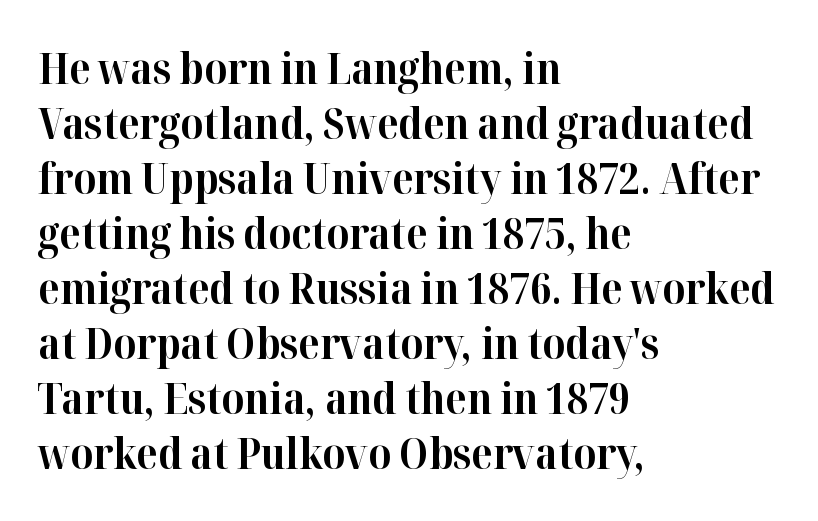
The image shows 43 px bold serif type, upright; set left-aligned, normal line spacing (1.28x), normal letter spacing, not underlined; high stroke contrast and a medium x-height.
